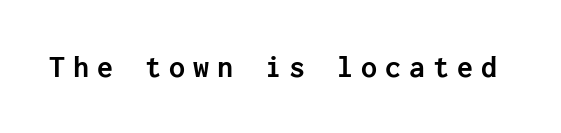
Q: Is the text bold? A: Yes.
Q: Is the text italic (slanted)? A: No, it is upright.
Q: Is the typeface a serif or a sans-serif typeface? A: Sans-serif.
Q: Is the text underlined? A: No.
Q: Is the spacing between letters normal or unusually wide? A: Unusually wide.
Q: Width (condensed, normal, or wide)? A: Normal.
Q: Stroke contrast? A: Low.
Q: x-height? A: Medium.
